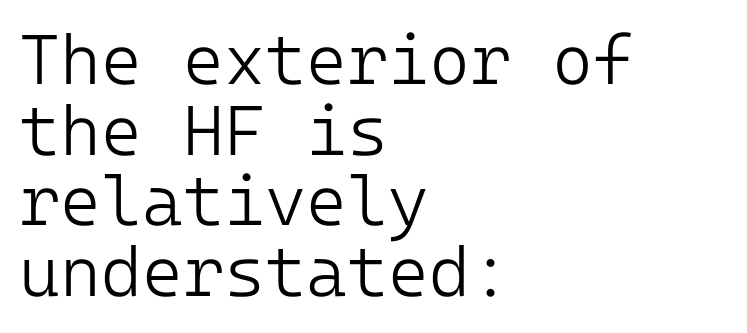
The image shows 70 px light sans-serif type, upright; set left-aligned, tight line spacing (1.01x), normal letter spacing, not underlined; low stroke contrast and a medium x-height.
